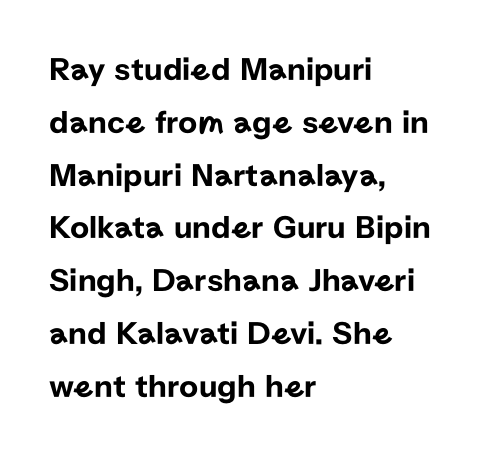
The image shows 33 px sans-serif type, upright; set left-aligned, normal line spacing (1.6x), normal letter spacing, not underlined; low stroke contrast and a medium x-height.
